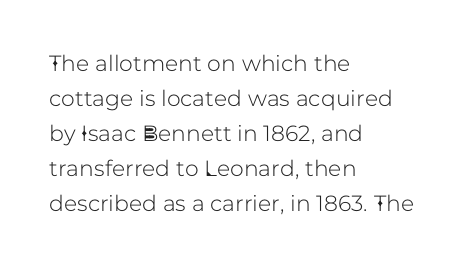
The vertical gap from one line to the next is medium. In terms of posture, this sample is upright. The ragged edge is on the right, which tells us the setting is flush left. Look at the tracking — it's just the regular setting, nothing added. Only glyphs here, with clear space below each row.
